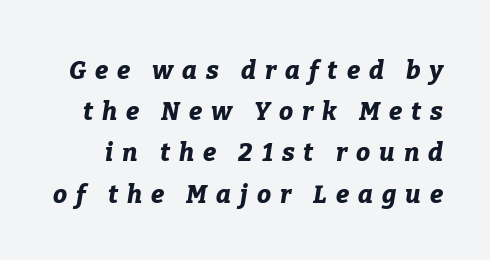
Q: Is the text bold? A: Yes.
Q: Is the text italic (slanted)? A: Yes, it leans right by about 9 degrees.
Q: Is the text underlined? A: No.
Q: Is the spacing between letters normal or unusually wide? A: Unusually wide.
Q: Is the spacing between lines tight, normal or loose? A: Normal.
